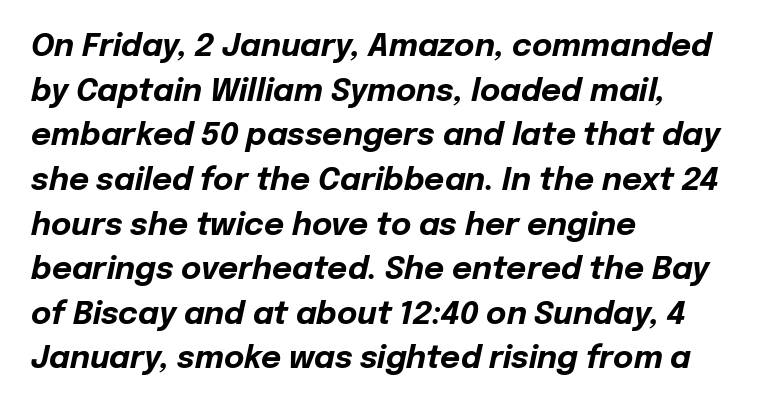
Q: Is the text bold? A: Yes.
Q: Is the text italic (slanted)? A: Yes, it leans right by about 12 degrees.
Q: Is the text underlined? A: No.
Q: How is the paragraph aligned? A: Left-aligned.
Q: Is the spacing between letters normal or unusually wide? A: Normal.
Q: Is the spacing between lines tight, normal or loose? A: Normal.
Q: Width (condensed, normal, or wide)? A: Normal.
Q: Stroke contrast? A: Low.
Q: x-height? A: Medium.
Q: Monospaced? A: No.
